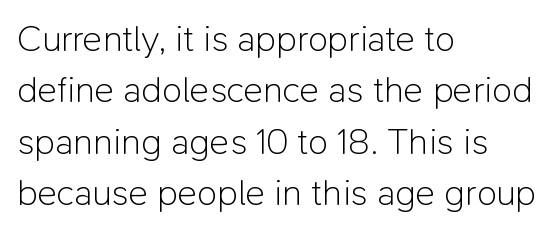
The image shows 37 px light sans-serif type, upright; set left-aligned, normal line spacing (1.39x), normal letter spacing, not underlined; low stroke contrast and a medium x-height.
